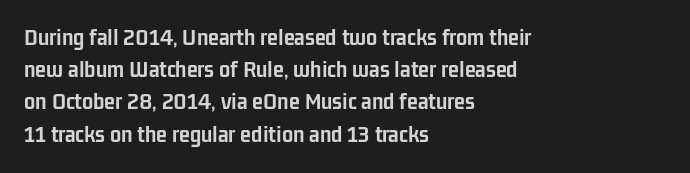
Q: Is the text bold? A: Yes.
Q: Is the text italic (slanted)? A: No, it is upright.
Q: Is the text underlined? A: No.
Q: How is the paragraph aligned? A: Left-aligned.
Q: Is the spacing between letters normal or unusually wide? A: Normal.
Q: Is the spacing between lines tight, normal or loose? A: Normal.
